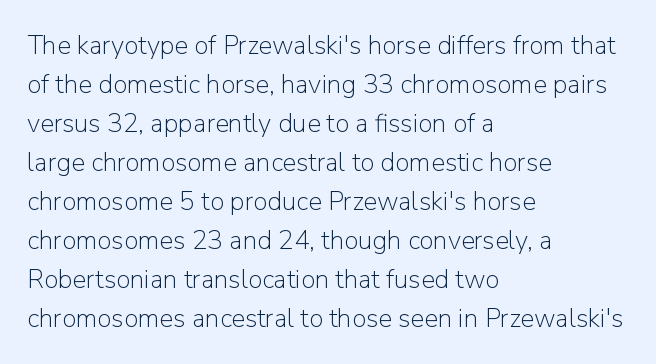
The image shows 26 px text type, upright; set left-aligned, normal line spacing (1.5x), normal letter spacing, not underlined.
